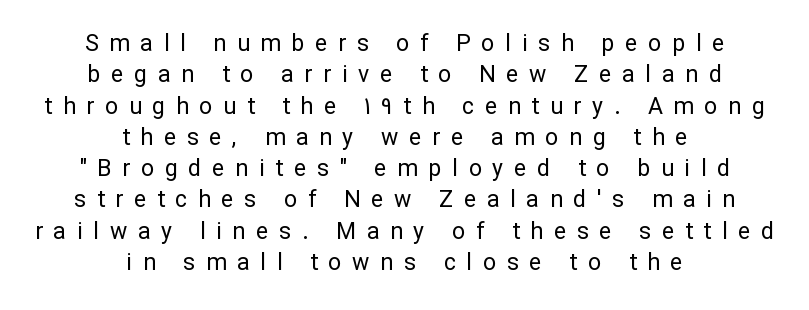
Q: Is the text bold? A: No.
Q: Is the text italic (slanted)? A: No, it is upright.
Q: Is the text underlined? A: No.
Q: How is the paragraph aligned? A: Centered.
Q: Is the spacing between letters normal or unusually wide? A: Unusually wide.
Q: Is the spacing between lines tight, normal or loose? A: Normal.
